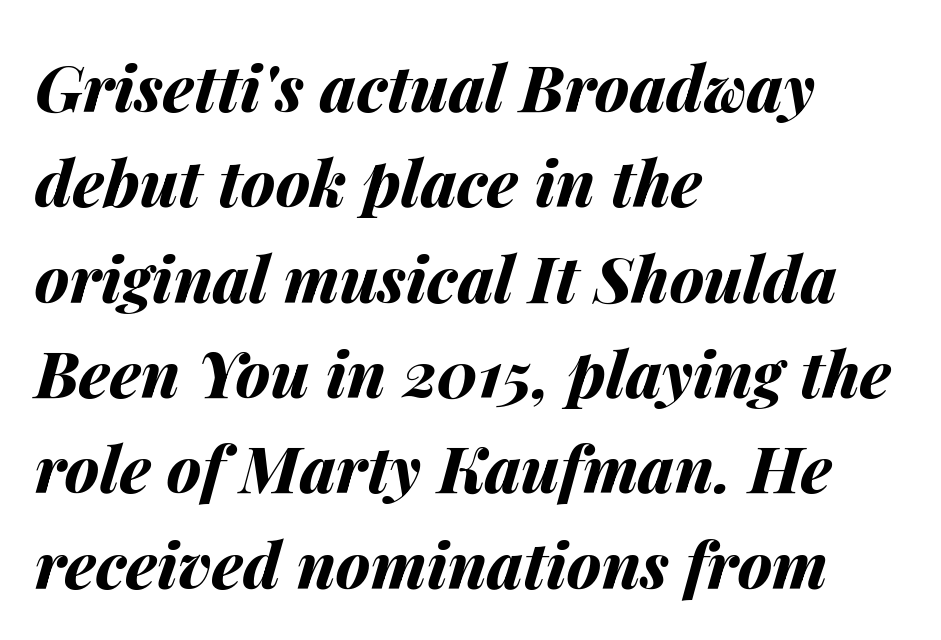
Each word holds together tightly as a unit, with standard inter-letter gaps. The compositor pushed each line to the left boundary. Looks like regular typesetting: each glyph gets only the width it needs. A full-strength bold gives these letters their thick strokes. Check under the words: just untouched page. A normal amount of white space separates one row of letters from the next.
